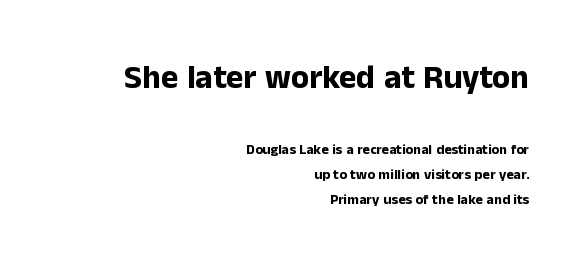
It's the straight-up-and-down kind of type. Type style note: lacks serifs. Here the first block reads like a headline and the second like body copy. The gap between lines stays unmarked.
